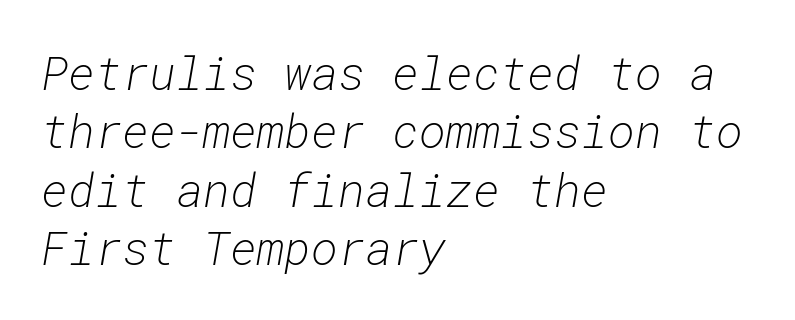
The image shows 46 px light type, italic (leaning right), monospaced; set left-aligned, normal line spacing (1.27x), normal letter spacing, not underlined; low stroke contrast and a medium x-height.
